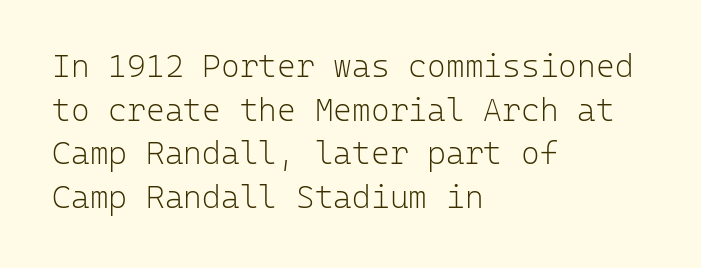
The image shows 32 px light sans-serif type, upright, monospaced; set left-aligned, normal line spacing (1.36x), normal letter spacing, not underlined; low stroke contrast and a medium x-height.
